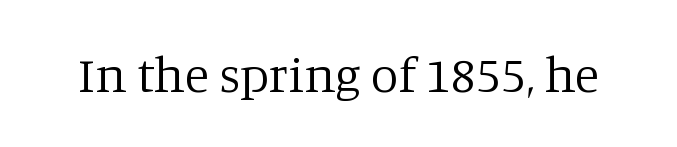
{"serif": "yes", "italic": "no", "bold": "no", "weight": "regular", "width": "normal", "stroke_contrast": "low", "x_height": "large", "monospaced": "no", "underline": "no", "letter_spacing": "normal", "letter_spacing_em": 0.0, "glyph_px": 50}
